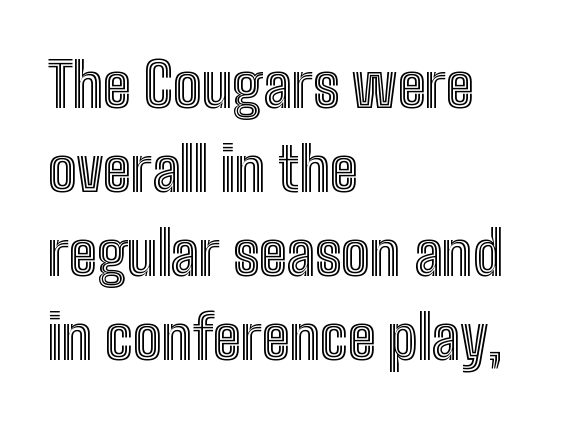
The image shows 60 px condensed type, upright; set left-aligned, normal line spacing (1.4x), normal letter spacing, not underlined; a medium x-height.
